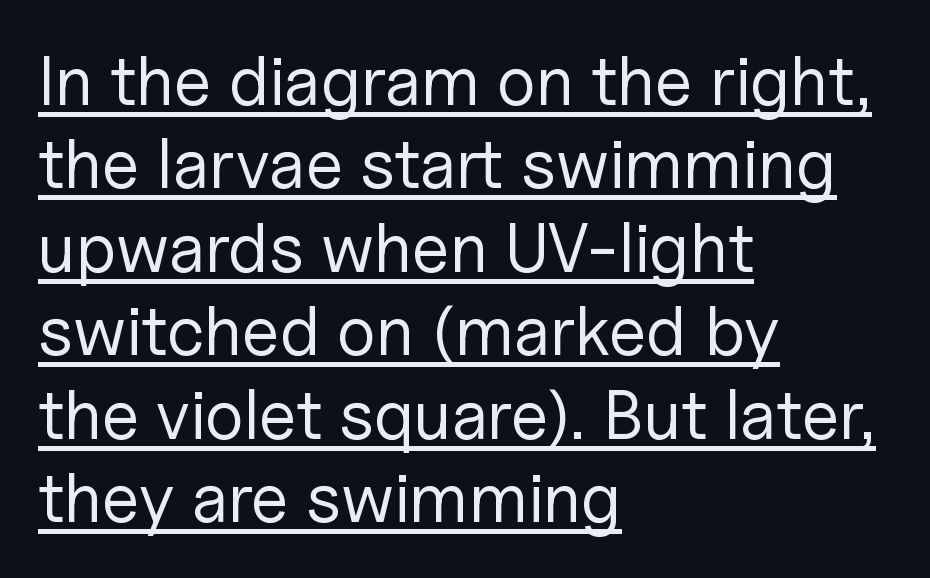
Q: Is the text bold? A: No.
Q: Is the text italic (slanted)? A: No, it is upright.
Q: Is the typeface a serif or a sans-serif typeface? A: Sans-serif.
Q: Is the text underlined? A: Yes.
Q: How is the paragraph aligned? A: Left-aligned.
Q: Is the spacing between letters normal or unusually wide? A: Normal.
Q: Width (condensed, normal, or wide)? A: Normal.
Q: Stroke contrast? A: Low.
Q: x-height? A: Medium.
Q: Monospaced? A: No.
